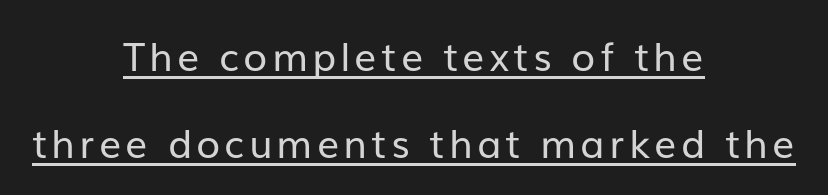
Stems here are at most as thick as an everyday book face. Casual observation: everything's sitting right in the middle. Regarding serifs, this sample does without them. Line spacing here is loose. In terms of posture, this sample is upright. The string is rendered with underlining switched on.
